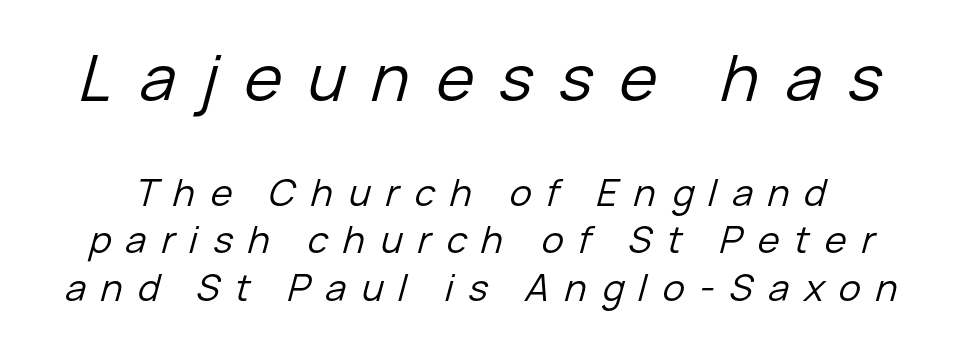
The image shows 64 px regular-weight type, italic (leaning right); set normal line spacing (1.29x), unusually wide letter spacing (+0.41 em), not underlined; the first (top) block is 1.73x larger; low stroke contrast and a medium x-height.
